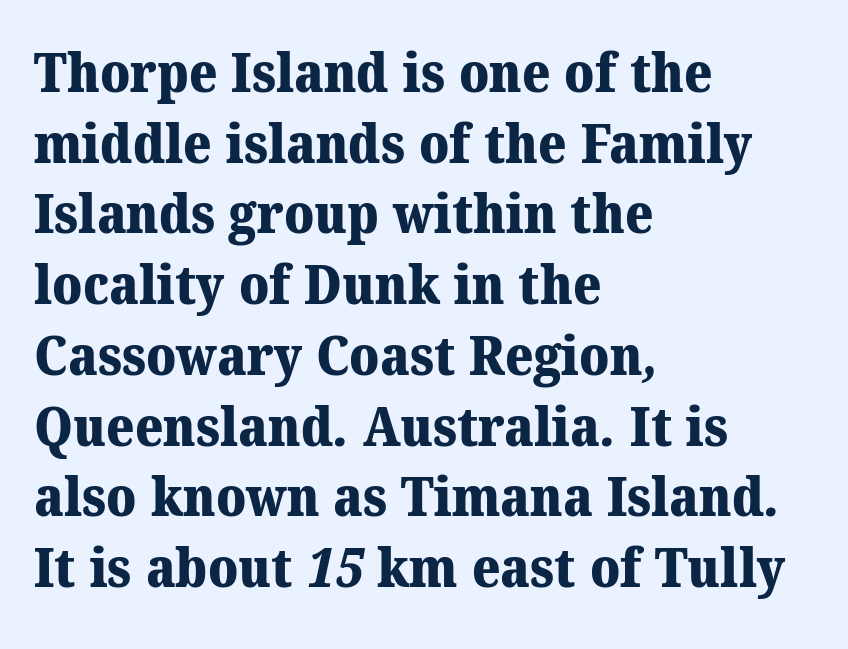
I'd describe the lettering as bold — thick and assertive. Characters follow at the spacing the type designer built in. This sample keeps an unexceptional amount of space between lines. To sum up the face: it has serifs.
